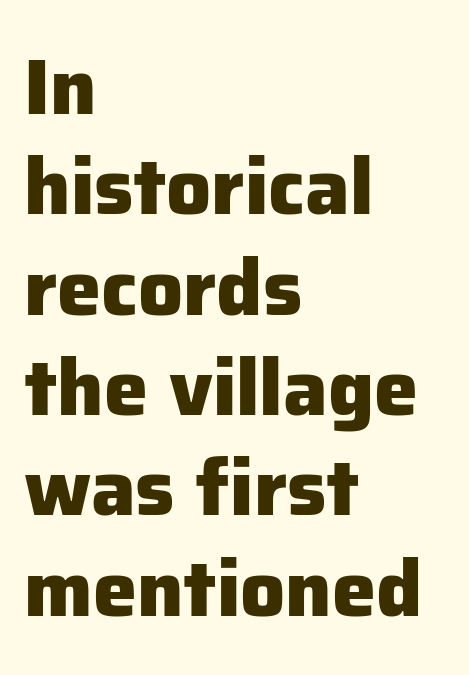
The image shows 79 px heavy sans-serif type, upright; set left-aligned, normal line spacing (1.27x), normal letter spacing, not underlined; low stroke contrast and a medium x-height.
